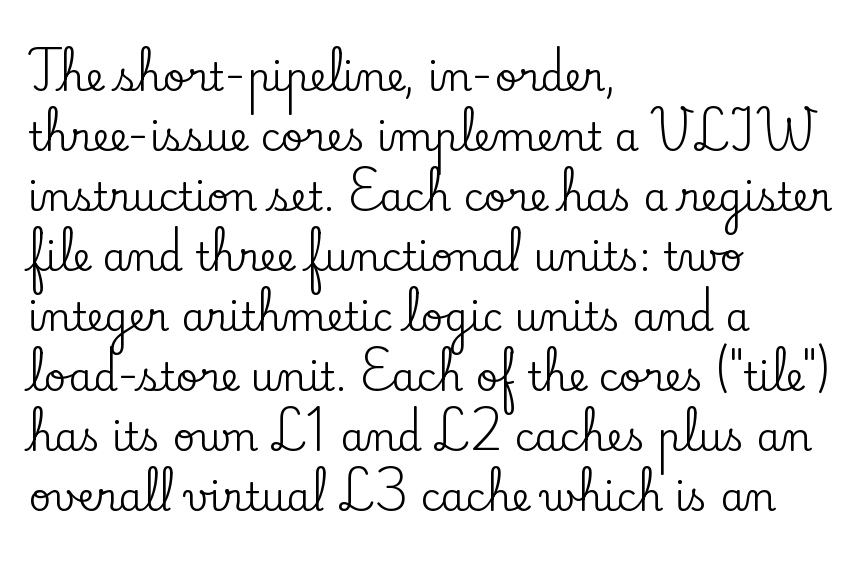
{"serif": "yes", "italic": "no", "width": "normal", "stroke_contrast": "low", "x_height": "small", "monospaced": "no", "underline": "no", "align": "left", "line_spacing": "normal", "line_spacing_ratio": 1.54, "letter_spacing": "normal", "letter_spacing_em": 0.0, "glyph_px": 39}
